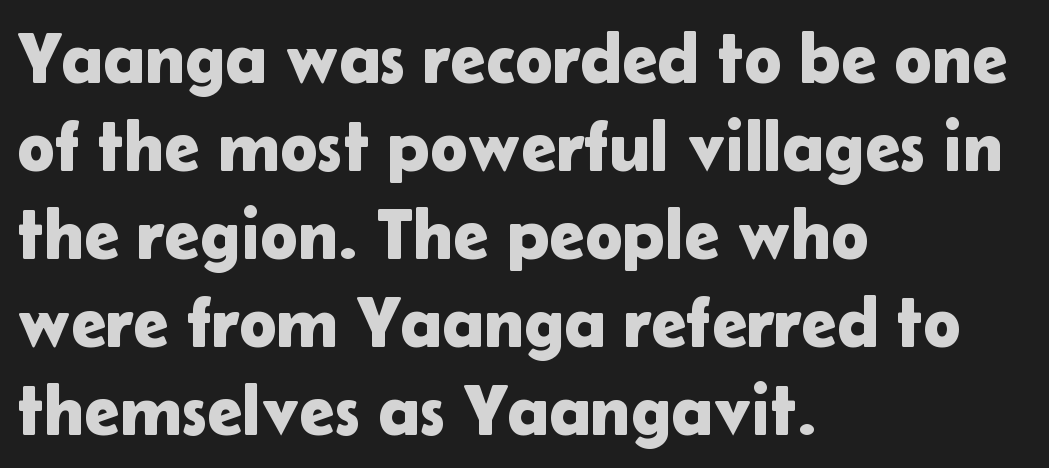
The image shows 71 px sans-serif type, upright; set left-aligned, line spacing 1.24x, normal letter spacing, not underlined; low stroke contrast and a medium x-height.
